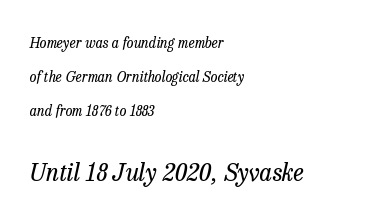
{"italic": "yes", "lean": "right", "slant_degrees": 13, "bold": "no", "underline": "no", "align": "left", "line_spacing": "loose", "line_spacing_ratio": 2.42, "letter_spacing": "normal", "letter_spacing_em": 0.0, "larger_block": "second", "size_ratio": 1.71, "glyph_px": 24}
